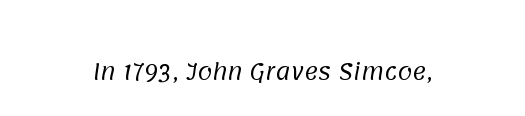
Q: Is the text bold? A: No.
Q: Is the text underlined? A: No.
Q: Is the spacing between letters normal or unusually wide? A: Normal.
